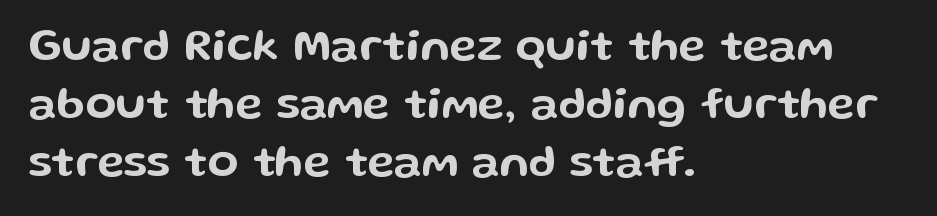
Short and long lines alike share a common starting point at left. Each row of text sits above clean, open space. You could call the tracking neutral — neither tight nor loose. Is there any slant? The stems are plumb. These lines sit exactly where default settings would place them. These lines are rendered in a variable-pitch font.
